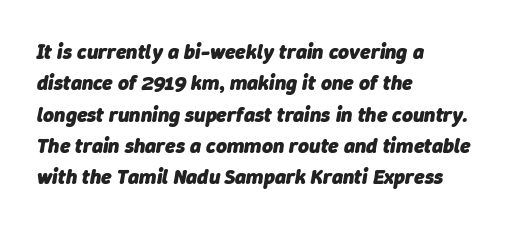
{"italic": "yes", "lean": "right", "slant_degrees": 9, "bold": "yes", "underline": "no", "align": "left", "line_spacing": "normal", "line_spacing_ratio": 1.49, "letter_spacing": "normal", "letter_spacing_em": 0.0, "glyph_px": 21}
